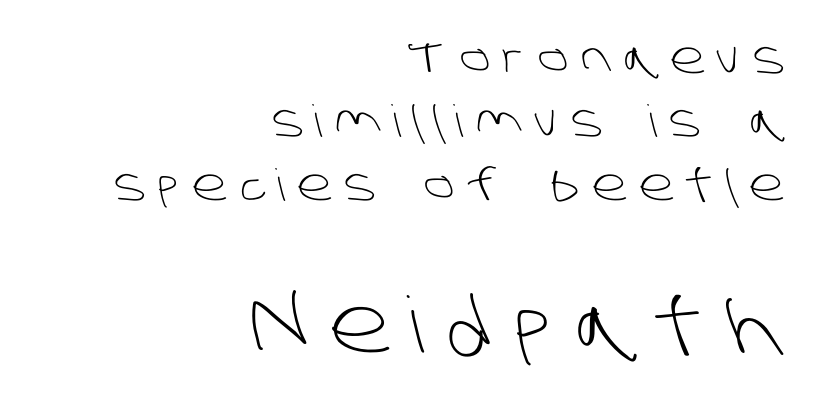
The image shows 77 px light sans-serif type; set right-aligned, normal line spacing (1.44x), unusually wide letter spacing (+0.29 em), not underlined; the second (bottom) block is 1.75x larger; low stroke contrast and a large x-height.
